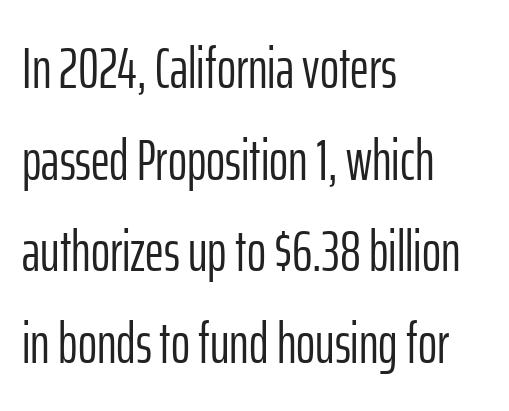
Reading down the column, the eye jumps a familiar distance to each next line. The letters carry no serifs — their stems end cleanly without finishing strokes. Italic: no, the glyphs are upright roman. Each letter keeps its own natural width here, so spacing adapts to shape. Tracking value appears to be zero — textbook default spacing.
